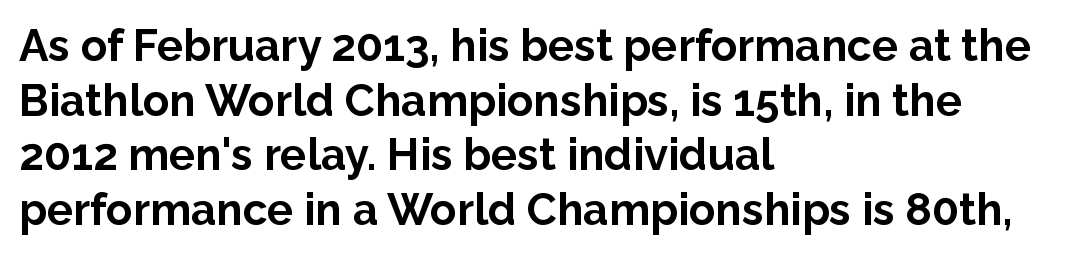
Q: Is the text bold? A: Yes.
Q: Is the text italic (slanted)? A: No, it is upright.
Q: Is the typeface a serif or a sans-serif typeface? A: Sans-serif.
Q: Is the text underlined? A: No.
Q: How is the paragraph aligned? A: Left-aligned.
Q: Is the spacing between letters normal or unusually wide? A: Normal.
Q: Width (condensed, normal, or wide)? A: Normal.
Q: Stroke contrast? A: Low.
Q: x-height? A: Medium.
Q: Monospaced? A: No.
